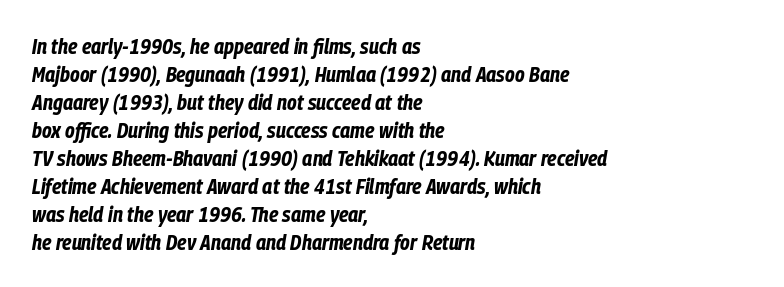
The image shows 22 px bold type, italic (leaning right); set left-aligned, normal line spacing (1.27x), normal letter spacing, not underlined.
